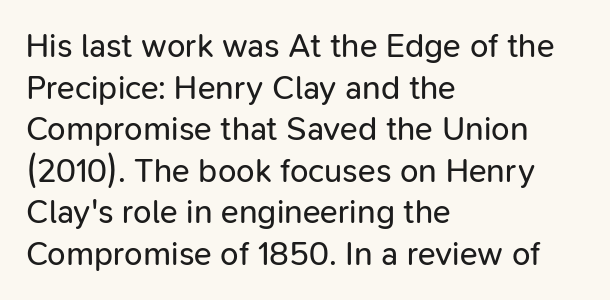
The weight would be labelled regular, book, light, or lighter still. These lines keep a tight, regular rhythm from letter to letter. The rendering uses natural spacing where letterforms have individual widths. A bare baseline throughout the passage. The typesetter chose a ragged-right arrangement here. The font's upright variant was chosen for this text.
